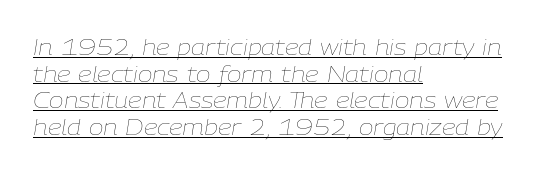
The image shows 22 px text type, italic (leaning right); set left-aligned, line spacing 1.21x, normal letter spacing, underlined.
